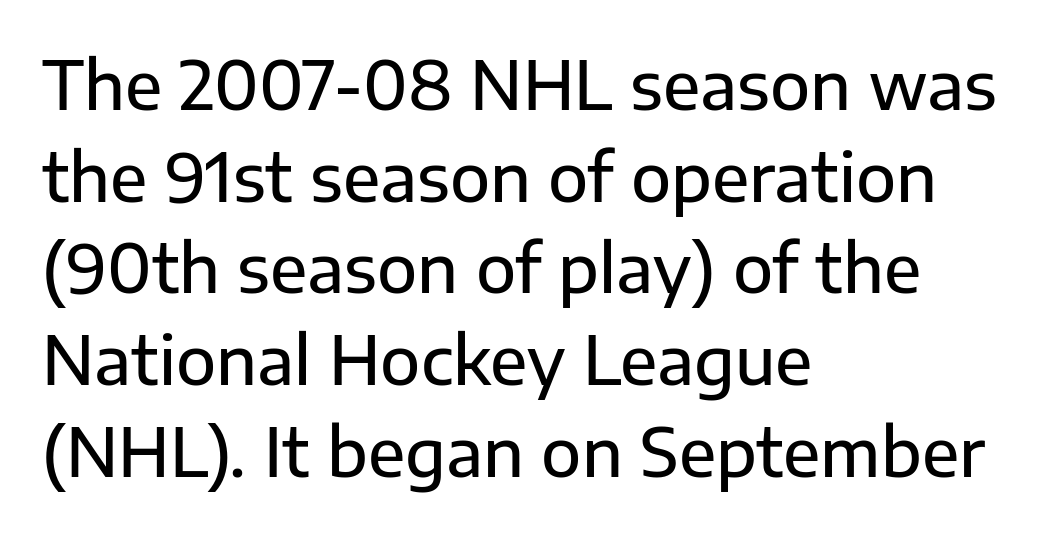
Q: Is the text italic (slanted)? A: No, it is upright.
Q: Is the typeface a serif or a sans-serif typeface? A: Sans-serif.
Q: Is the text underlined? A: No.
Q: How is the paragraph aligned? A: Left-aligned.
Q: Is the spacing between letters normal or unusually wide? A: Normal.
Q: Is the spacing between lines tight, normal or loose? A: Normal.
Q: Width (condensed, normal, or wide)? A: Normal.
Q: Stroke contrast? A: Low.
Q: x-height? A: Medium.
Q: Monospaced? A: No.
